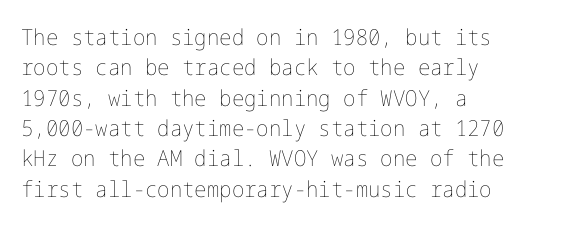
A quiet, ordinary-to-light weight characterises the typeface. The text block is weighted toward the left margin, trailing off unevenly rightward. This rendering leaves character spacing at its baseline value. Characters remain perfectly vertical along every line. The strip under each line holds only bare page.
